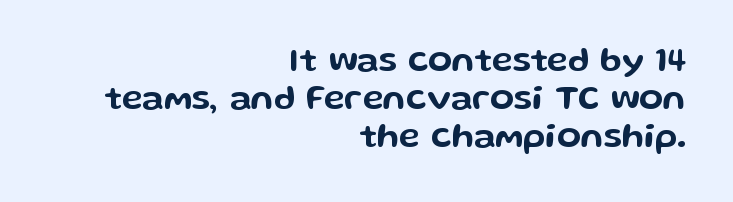
This sample has the flowing, uneven cadence of proportional lettering. Typeset ragged left — the right edge is the straight one. How would I describe the line gaps? Narrow and economical. No feet cap the strokes, marking this as sans-serif type. Just letters on the line, the space beneath them empty.
